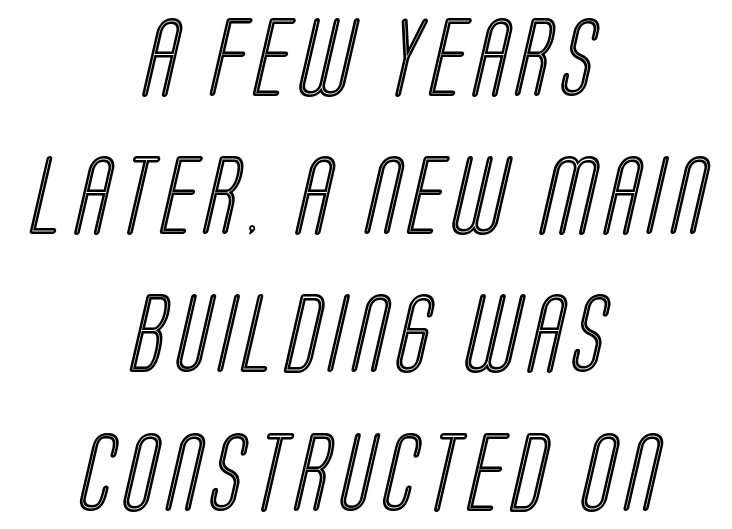
Line starts and ends both wander, symmetrically. The passage shown is typed in a proportional face where columns would drift. Rule under the text: the space is simply empty.
